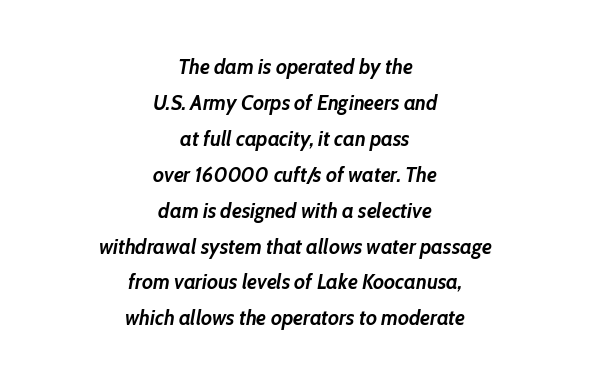
Q: Is the text bold? A: Yes.
Q: Is the text italic (slanted)? A: Yes, it leans right by about 10 degrees.
Q: Is the text underlined? A: No.
Q: How is the paragraph aligned? A: Centered.
Q: Is the spacing between letters normal or unusually wide? A: Normal.
